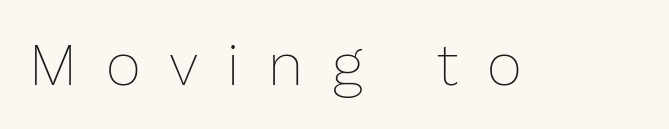
The image shows 60 px thin type, upright; set unusually wide letter spacing (+0.48 em), not underlined; low stroke contrast and a medium x-height.
